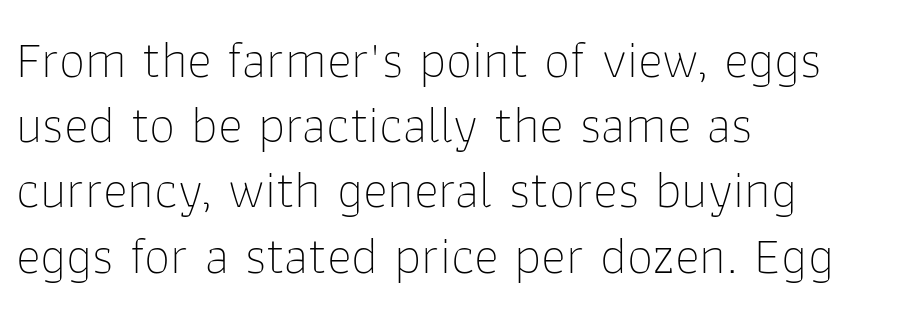
{"serif": "no", "italic": "no", "bold": "no", "weight": "thin", "width": "normal", "stroke_contrast": "low", "x_height": "medium", "monospaced": "no", "underline": "no", "align": "left", "line_spacing_ratio": 1.23, "letter_spacing": "normal", "letter_spacing_em": 0.0, "glyph_px": 53}
